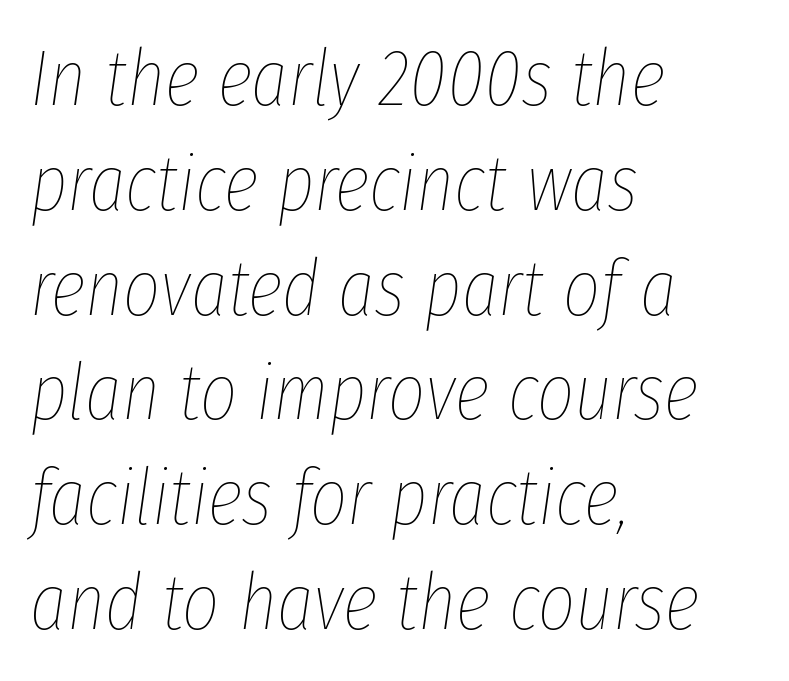
Q: Is the text bold? A: No.
Q: Is the text italic (slanted)? A: Yes, it leans right by about 8 degrees.
Q: Is the text underlined? A: No.
Q: How is the paragraph aligned? A: Left-aligned.
Q: Is the spacing between letters normal or unusually wide? A: Normal.
Q: Is the spacing between lines tight, normal or loose? A: Normal.
Q: Width (condensed, normal, or wide)? A: Condensed.
Q: Stroke contrast? A: Low.
Q: x-height? A: Medium.
Q: Monospaced? A: No.
